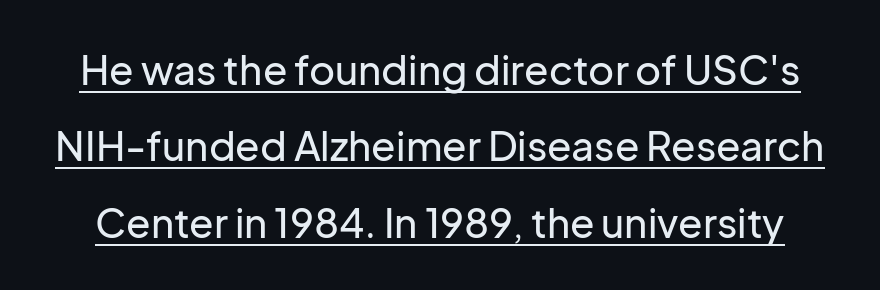
Every word sits above its own underline. No italicization has been applied; the sample stays upright. Successive baselines arrive slowly, with a big drop between each. You could call the tracking neutral — neither tight nor loose.
